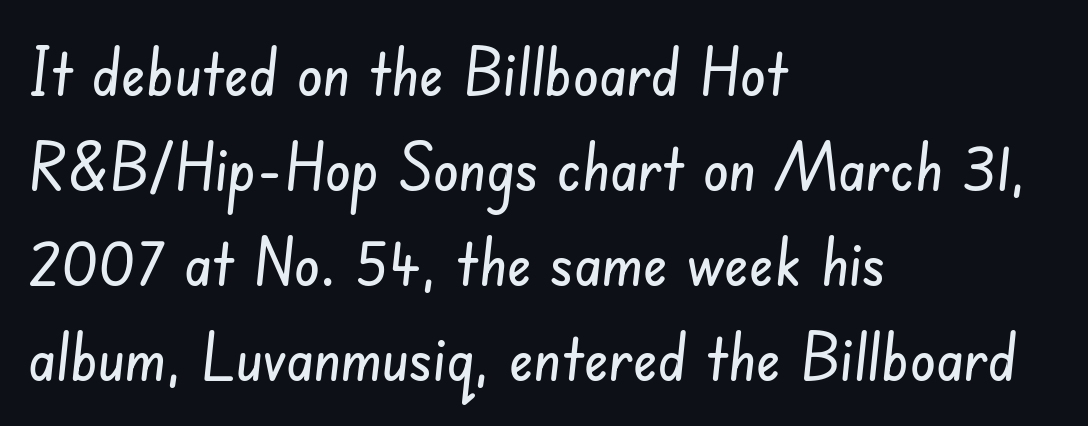
Q: Is the typeface a serif or a sans-serif typeface? A: Sans-serif.
Q: Is the text underlined? A: No.
Q: How is the paragraph aligned? A: Left-aligned.
Q: Is the spacing between letters normal or unusually wide? A: Normal.
Q: Is the spacing between lines tight, normal or loose? A: Normal.
Q: Width (condensed, normal, or wide)? A: Condensed.
Q: Stroke contrast? A: Low.
Q: x-height? A: Small.
Q: Monospaced? A: No.
